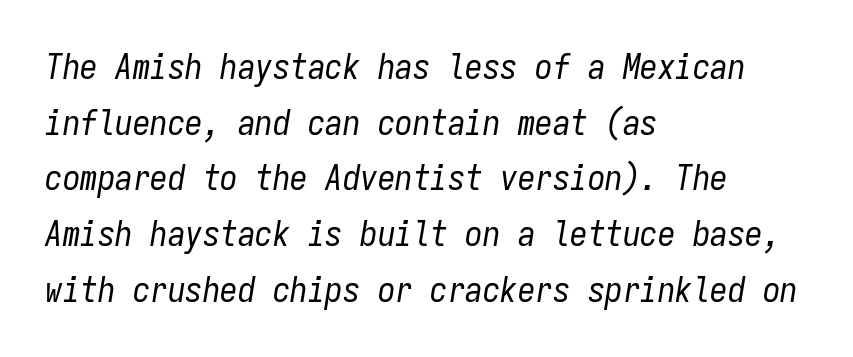
Standard letterfit; no display-style spreading of the glyphs. Compared with a typical body face, this is equally light or lighter still. The leading is moderate, giving the passage an even texture. The face used here is monospaced, like something from a code editor. Bare-footed words on every line.
